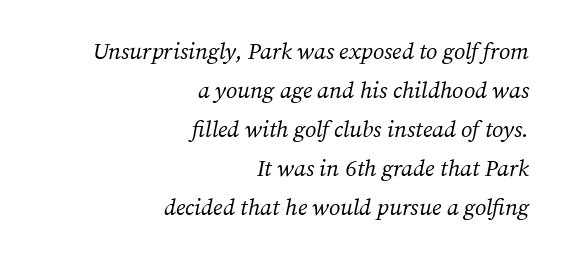
Designer's note — italics engaged. Alignment: flush right. Descenders hang freely into open space. Evenly set lines give the paragraph a standard silhouette. Tracking value appears to be zero — textbook default spacing. The letterforms sit at book weight or below.
